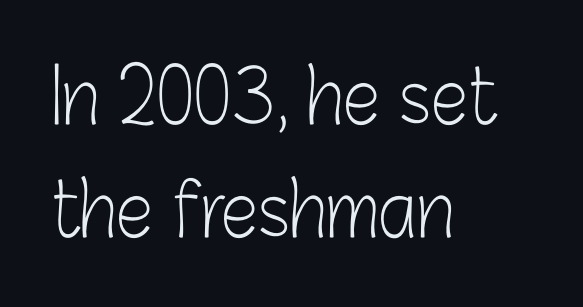
The image shows 75 px light, condensed sans-serif type, upright; set left-aligned, normal line spacing (1.51x), normal letter spacing, not underlined; low stroke contrast and a medium x-height.
